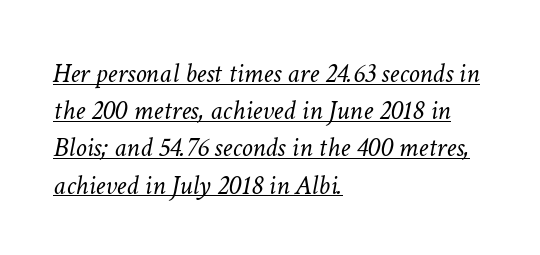
Q: Is the text bold? A: No.
Q: Is the text italic (slanted)? A: Yes, it leans right by about 11 degrees.
Q: Is the text underlined? A: Yes.
Q: How is the paragraph aligned? A: Left-aligned.
Q: Is the spacing between letters normal or unusually wide? A: Normal.
Q: Is the spacing between lines tight, normal or loose? A: Normal.
Q: Width (condensed, normal, or wide)? A: Normal.
Q: Stroke contrast? A: Low.
Q: x-height? A: Medium.
Q: Monospaced? A: No.
